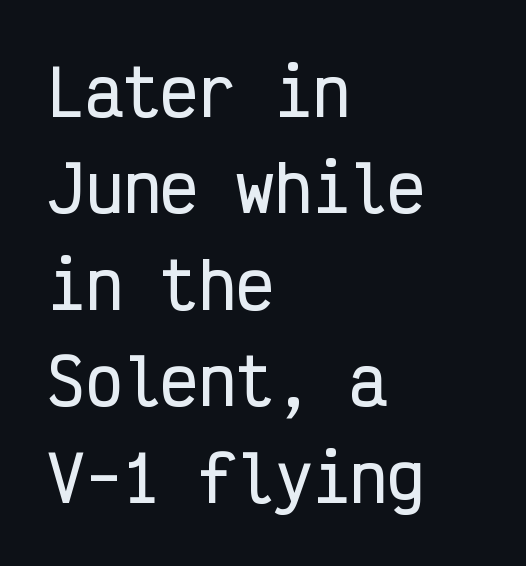
Q: Is the text italic (slanted)? A: No, it is upright.
Q: Is the typeface a serif or a sans-serif typeface? A: Sans-serif.
Q: Is the text underlined? A: No.
Q: How is the paragraph aligned? A: Left-aligned.
Q: Is the spacing between letters normal or unusually wide? A: Normal.
Q: Is the spacing between lines tight, normal or loose? A: Normal.
Q: Width (condensed, normal, or wide)? A: Condensed.
Q: Stroke contrast? A: Low.
Q: x-height? A: Medium.
Q: Monospaced? A: Yes.
